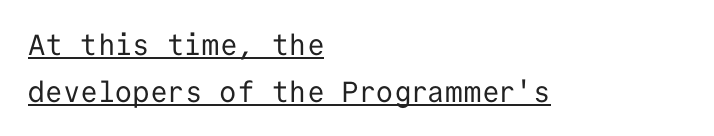
The image shows 29 px regular-weight sans-serif type, upright, monospaced; set left-aligned, normal line spacing (1.61x), normal letter spacing, underlined; low stroke contrast and a medium x-height.
